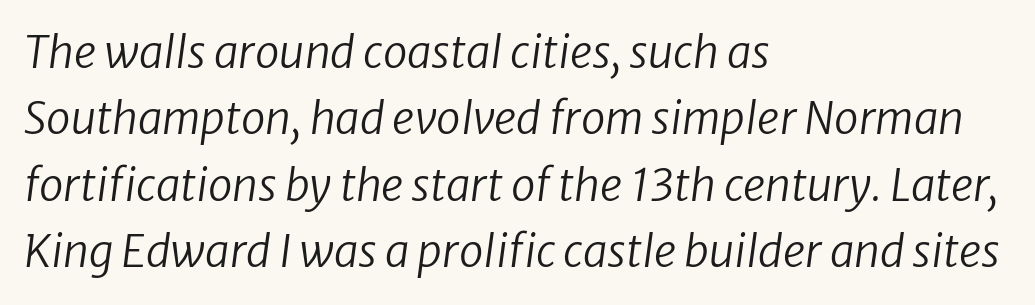
Casual observation: everything's shoved over to the left. Nothing heavy about these letters — not bold at all. Proportional: the letters do not fall into vertical columns. The glyphs look as if they've been sheared to an angle. Underline: absent.
